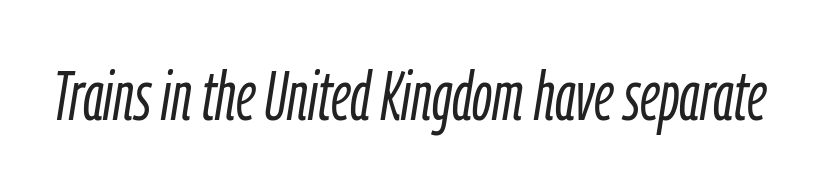
Q: Is the text bold? A: No.
Q: Is the text italic (slanted)? A: Yes, it leans right by about 9 degrees.
Q: Is the text underlined? A: No.
Q: Is the spacing between letters normal or unusually wide? A: Normal.
Q: Width (condensed, normal, or wide)? A: Condensed.
Q: Stroke contrast? A: Low.
Q: x-height? A: Medium.
Q: Monospaced? A: No.
